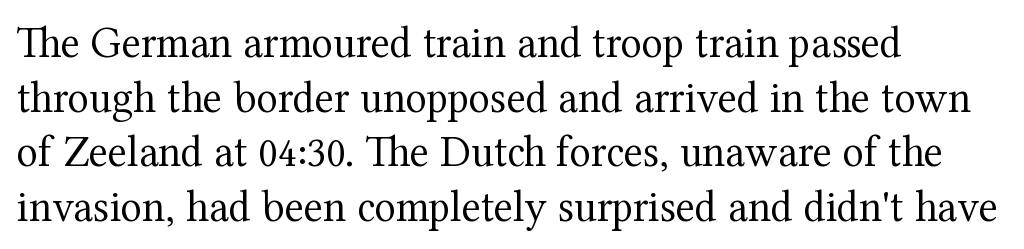
The image shows 44 px regular-weight serif type, upright; set left-aligned, line spacing 1.24x, normal letter spacing, not underlined; medium stroke contrast and a medium x-height.
